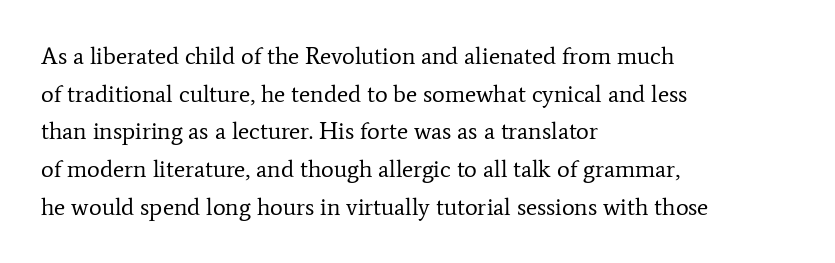
{"italic": "no", "bold": "no", "underline": "no", "align": "left", "line_spacing": "normal", "line_spacing_ratio": 1.57, "letter_spacing": "normal", "letter_spacing_em": 0.0, "glyph_px": 24}
